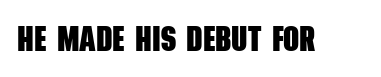
The image shows 35 px heavy, condensed sans-serif type; set normal letter spacing, not underlined; low stroke contrast and a large x-height.
